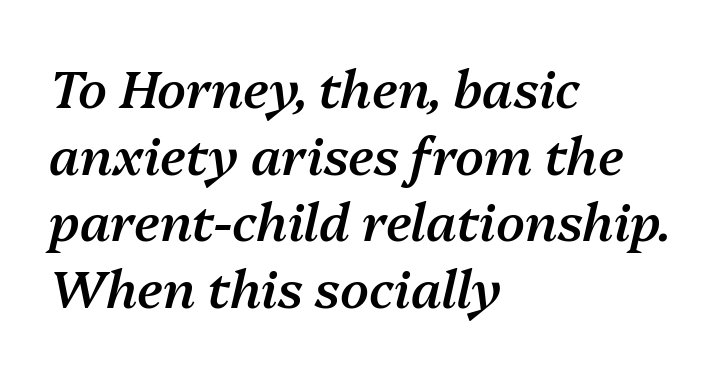
{"italic": "yes", "lean": "right", "slant_degrees": 13, "bold": "semi", "weight": "semibold", "width": "normal", "stroke_contrast": "medium", "x_height": "medium", "monospaced": "no", "underline": "no", "align": "left", "line_spacing": "normal", "line_spacing_ratio": 1.28, "letter_spacing": "normal", "letter_spacing_em": 0.0, "glyph_px": 52}
